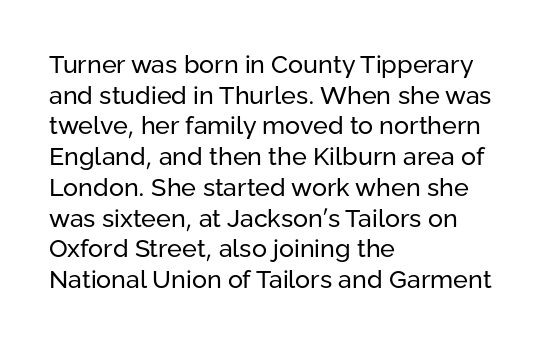
The image shows 25 px text type, upright; set left-aligned, line spacing 1.23x, normal letter spacing, not underlined.
